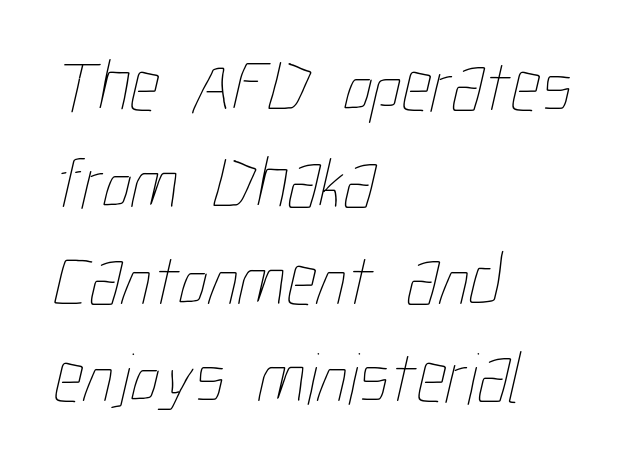
The image shows 74 px thin, condensed type; set left-aligned, normal line spacing (1.31x), normal letter spacing, not underlined; low stroke contrast and a medium x-height.
